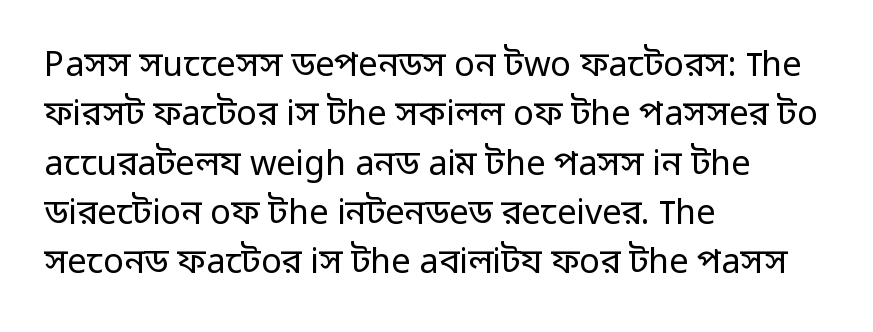
Q: Is the text bold? A: No.
Q: Is the text italic (slanted)? A: No, it is upright.
Q: Is the typeface a serif or a sans-serif typeface? A: Sans-serif.
Q: Is the text underlined? A: No.
Q: How is the paragraph aligned? A: Left-aligned.
Q: Is the spacing between letters normal or unusually wide? A: Normal.
Q: Is the spacing between lines tight, normal or loose? A: Normal.
Q: Width (condensed, normal, or wide)? A: Normal.
Q: Stroke contrast? A: Low.
Q: x-height? A: Medium.
Q: Monospaced? A: No.
